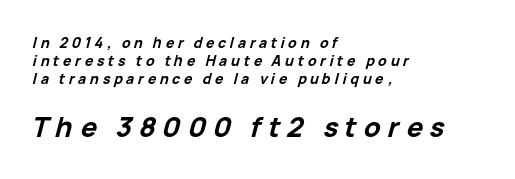
Q: Is the text bold? A: Yes.
Q: Is the text italic (slanted)? A: Yes, it leans right by about 15 degrees.
Q: Is the text underlined? A: No.
Q: How is the paragraph aligned? A: Left-aligned.
Q: Is the spacing between letters normal or unusually wide? A: Unusually wide.
Q: Is the spacing between lines tight, normal or loose? A: Normal.
Q: Which block of text is set in a larger size, the first (top) or the second (bottom)? A: The second (bottom) one.
